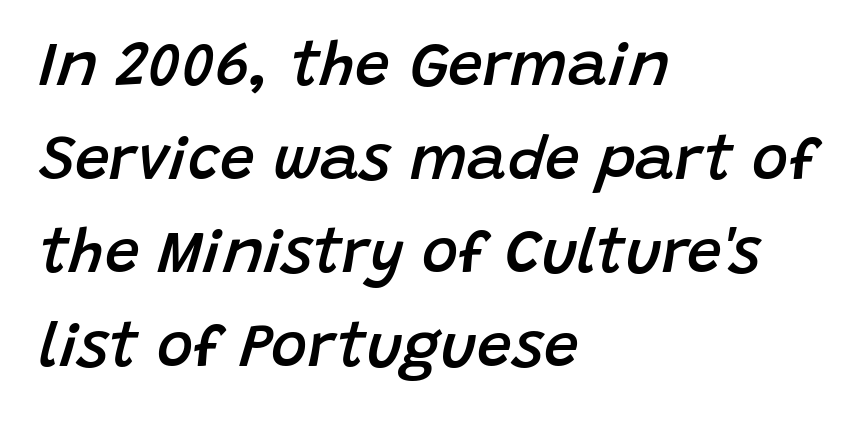
Where is the straight margin? On the left. The designer left line spacing at the default. Descender tails drop into unmarked territory. The rendering uses natural spacing where letterforms have individual widths. Caption: semibold face, moderately heavy strokes. Default kerning and tracking; the words read as compact shapes.
